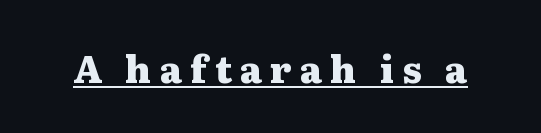
{"serif": "yes", "italic": "no", "bold": "yes", "weight": "heavy", "width": "wide", "stroke_contrast": "medium", "x_height": "medium", "monospaced": "no", "underline": "yes", "letter_spacing": "wide", "letter_spacing_em": 0.22, "glyph_px": 37}
